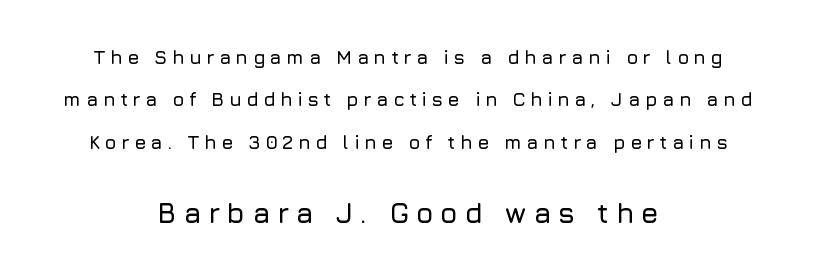
Q: Is the text italic (slanted)? A: No, it is upright.
Q: Is the typeface a serif or a sans-serif typeface? A: Sans-serif.
Q: Is the text underlined? A: No.
Q: How is the paragraph aligned? A: Centered.
Q: Is the spacing between letters normal or unusually wide? A: Unusually wide.
Q: Is the spacing between lines tight, normal or loose? A: Loose.
Q: Which block of text is set in a larger size, the first (top) or the second (bottom)? A: The second (bottom) one.
Q: Width (condensed, normal, or wide)? A: Normal.
Q: Stroke contrast? A: Low.
Q: x-height? A: Medium.
Q: Monospaced? A: No.
